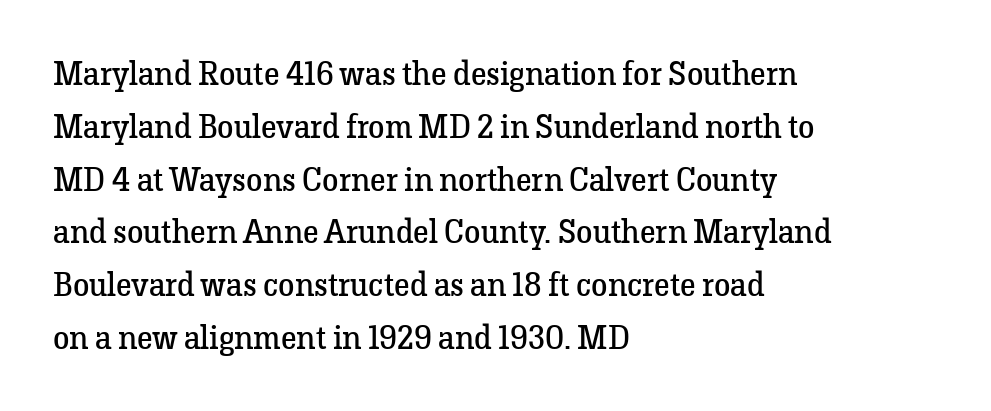
Q: Is the text bold? A: No.
Q: Is the text italic (slanted)? A: No, it is upright.
Q: Is the typeface a serif or a sans-serif typeface? A: Serif.
Q: Is the text underlined? A: No.
Q: How is the paragraph aligned? A: Left-aligned.
Q: Is the spacing between letters normal or unusually wide? A: Normal.
Q: Is the spacing between lines tight, normal or loose? A: Normal.
Q: Width (condensed, normal, or wide)? A: Normal.
Q: Stroke contrast? A: Low.
Q: x-height? A: Medium.
Q: Monospaced? A: No.
